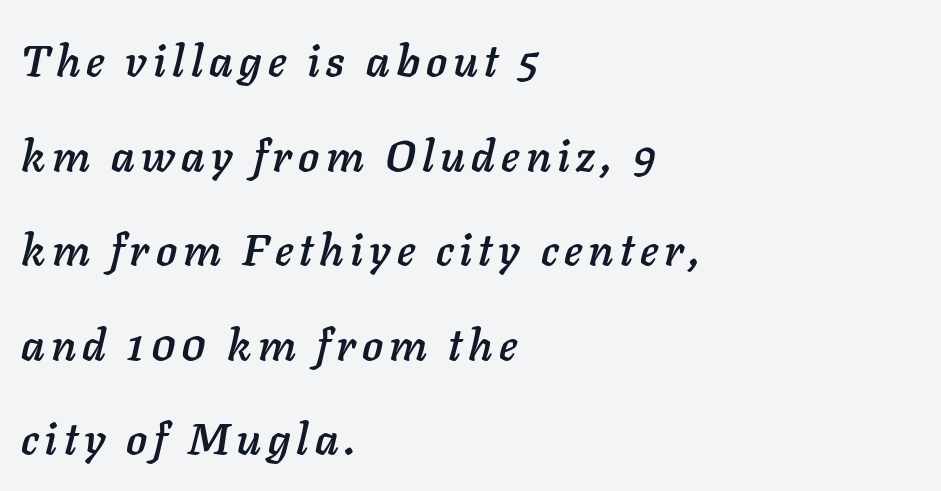
The image shows 44 px text type, italic (leaning right); set left-aligned, loose line spacing (2.15x), not underlined; low stroke contrast and a medium x-height.
